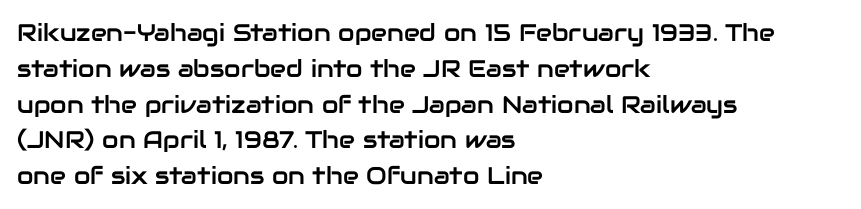
{"italic": "no", "underline": "no", "align": "left", "line_spacing": "normal", "line_spacing_ratio": 1.49, "letter_spacing": "normal", "letter_spacing_em": 0.0, "glyph_px": 24}
